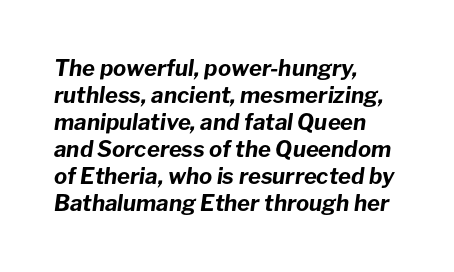
The image shows 22 px bold type, italic (leaning right); set left-aligned, line spacing 1.23x, normal letter spacing, not underlined.
